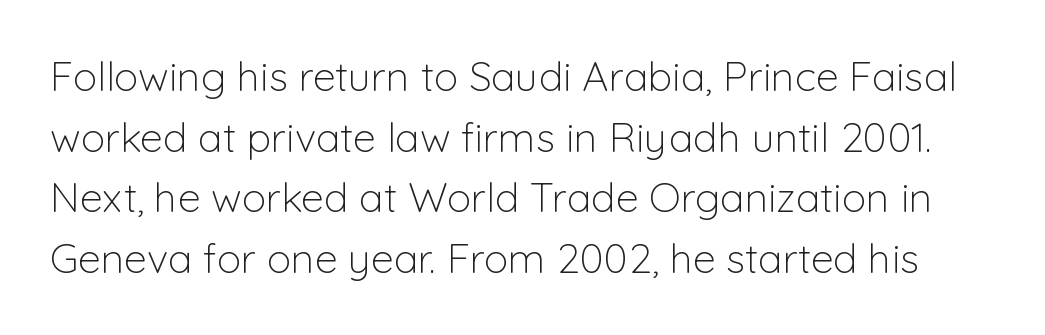
Q: Is the text bold? A: No.
Q: Is the text italic (slanted)? A: No, it is upright.
Q: Is the typeface a serif or a sans-serif typeface? A: Sans-serif.
Q: Is the text underlined? A: No.
Q: Is the spacing between letters normal or unusually wide? A: Normal.
Q: Is the spacing between lines tight, normal or loose? A: Normal.
Q: Width (condensed, normal, or wide)? A: Normal.
Q: Stroke contrast? A: Low.
Q: x-height? A: Medium.
Q: Monospaced? A: No.
